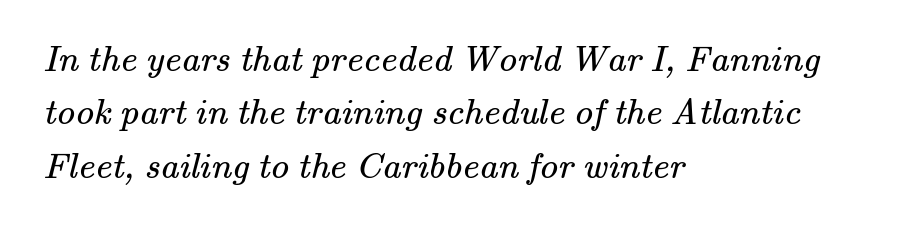
The image shows 37 px regular-weight serif type; set left-aligned, normal line spacing (1.44x), normal letter spacing, not underlined; medium stroke contrast and a small x-height.
